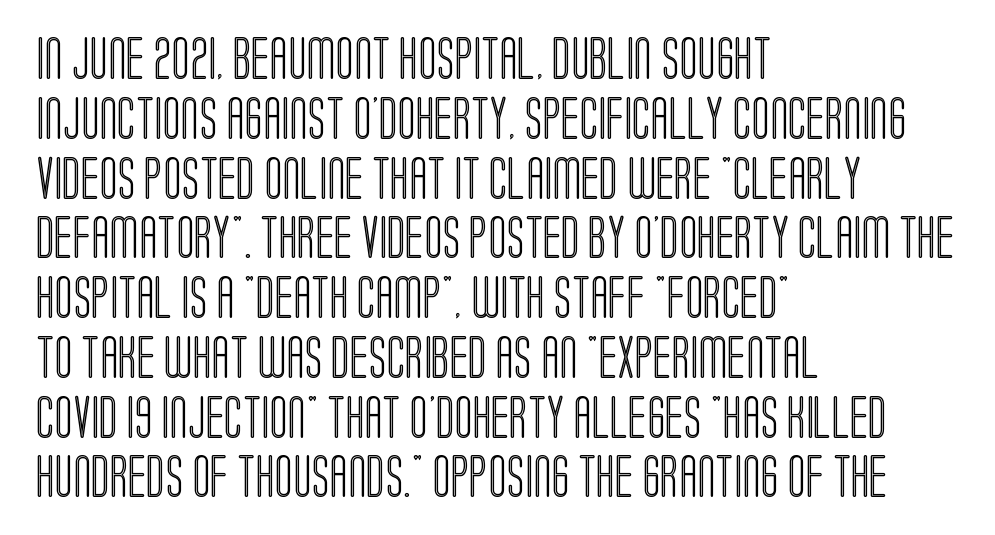
{"italic": "no", "width": "condensed", "x_height": "large", "monospaced": "no", "underline": "no", "align": "left", "line_spacing": "normal", "line_spacing_ratio": 1.39, "letter_spacing": "normal", "letter_spacing_em": 0.0, "glyph_px": 43}
